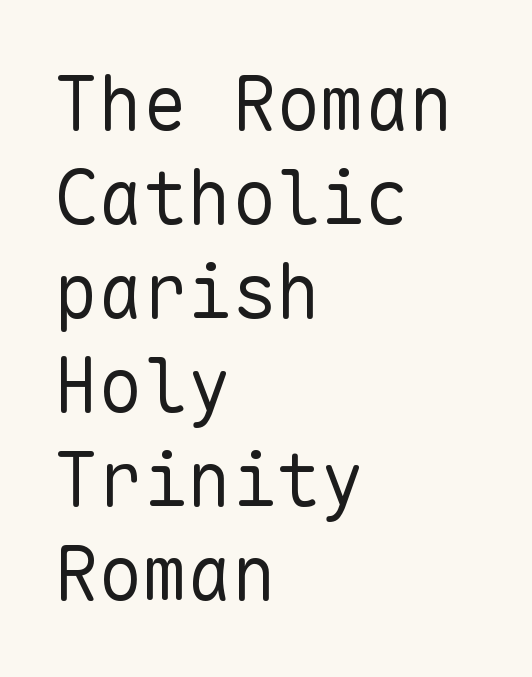
{"serif": "no", "italic": "no", "bold": "no", "weight": "regular", "width": "normal", "stroke_contrast": "low", "x_height": "medium", "monospaced": "yes", "underline": "no", "align": "left", "line_spacing": "normal", "line_spacing_ratio": 1.27, "letter_spacing": "normal", "letter_spacing_em": 0.0, "glyph_px": 74}
